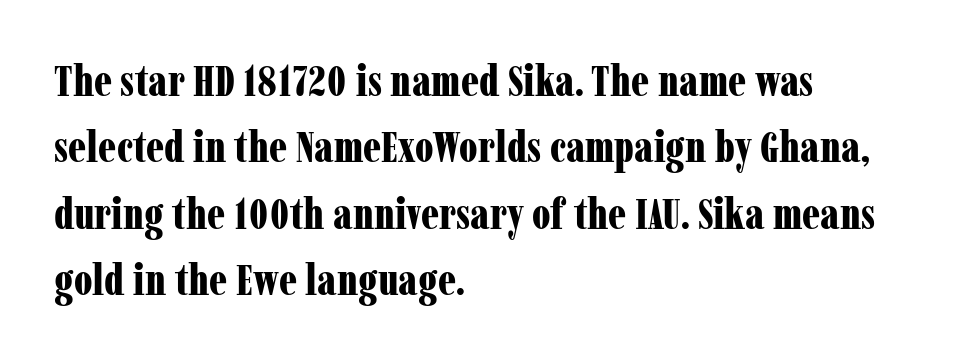
The image shows 44 px bold, condensed serif type, upright; set left-aligned, normal line spacing (1.51x), normal letter spacing, not underlined; low stroke contrast and a medium x-height.
